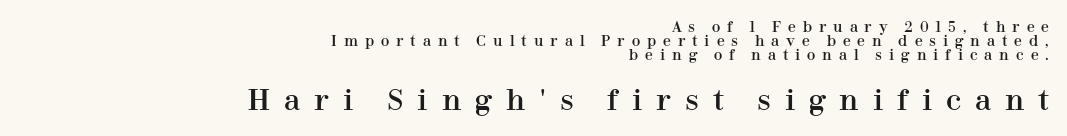
{"serif": "yes", "italic": "no", "width": "normal", "stroke_contrast": "high", "x_height": "medium", "monospaced": "no", "underline": "no", "align": "right", "line_spacing": "tight", "line_spacing_ratio": 0.99, "letter_spacing": "wide", "letter_spacing_em": 0.5, "larger_block": "second", "size_ratio": 2.0, "glyph_px": 28}
